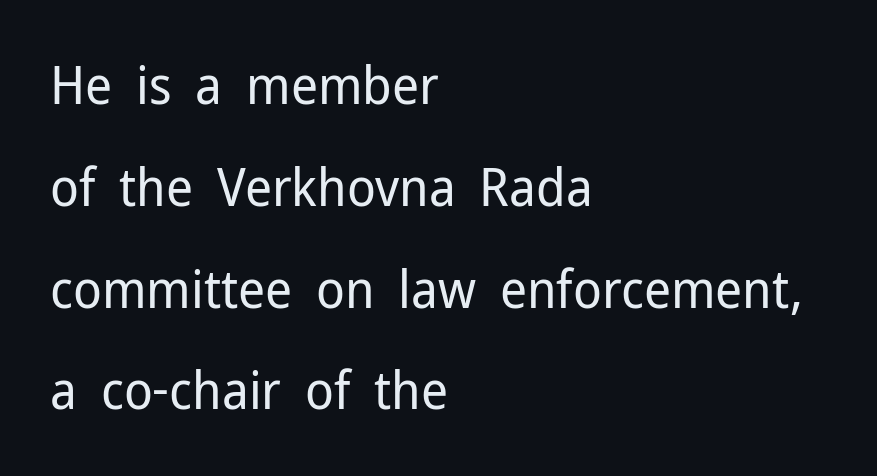
The image shows 53 px regular-weight sans-serif type, upright; set left-aligned, loose line spacing (1.92x), normal letter spacing, not underlined; low stroke contrast and a medium x-height.
